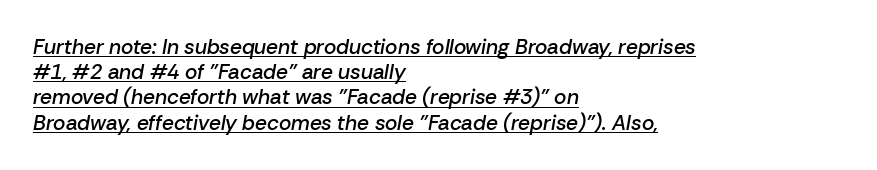
Casual observation: everything's shoved over to the left. Tracking value appears to be zero — textbook default spacing. This is oblique type, the kind used for emphasis or titles. Emphasis by weight is partial: semibold. Emphasis is given by a line drawn under the lettering.
